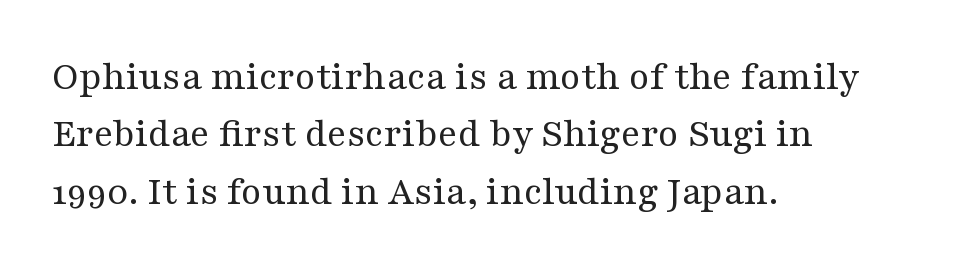
The letters look calm and open, with moderate or lighter stems. Does the leading feel generous? No, just average. Character widths vary here, with narrow letters taking less room than wide ones. Horizontal alignment here is leftward, the default for most running prose. Between one letter and the next there's only the usual sliver of space.
